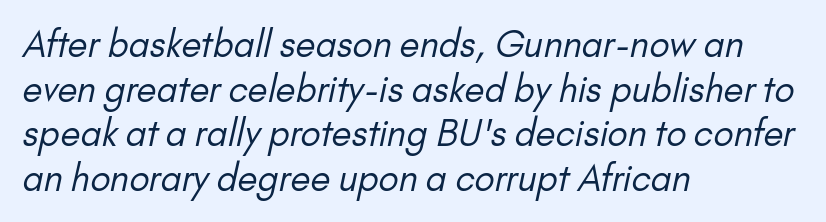
The image shows 36 px regular-weight sans-serif type; set left-aligned, line spacing 1.24x, normal letter spacing, not underlined; low stroke contrast and a small x-height.
